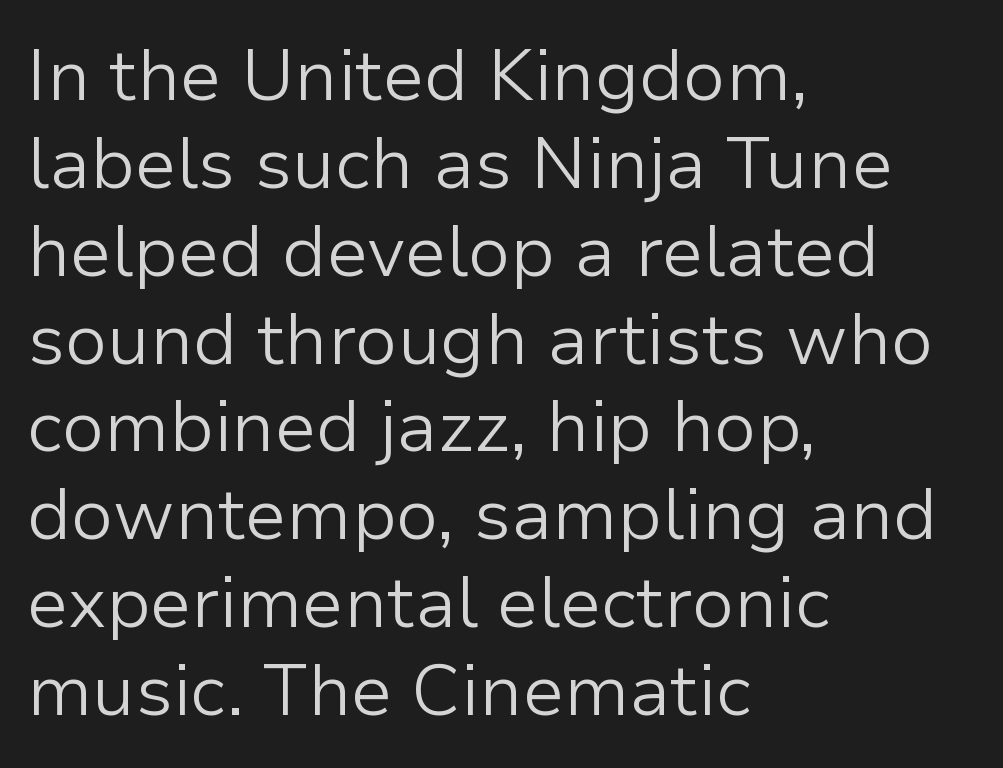
{"serif": "no", "italic": "no", "bold": "no", "weight": "light", "width": "normal", "stroke_contrast": "low", "x_height": "medium", "monospaced": "no", "underline": "no", "align": "left", "line_spacing_ratio": 1.22, "letter_spacing": "normal", "letter_spacing_em": 0.0, "glyph_px": 72}
